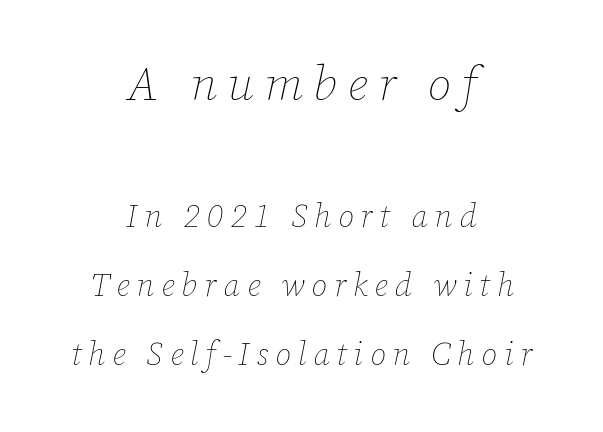
Q: Is the text bold? A: No.
Q: Is the text italic (slanted)? A: Yes, it leans right by about 12 degrees.
Q: Is the text underlined? A: No.
Q: How is the paragraph aligned? A: Centered.
Q: Is the spacing between letters normal or unusually wide? A: Unusually wide.
Q: Is the spacing between lines tight, normal or loose? A: Loose.
Q: Which block of text is set in a larger size, the first (top) or the second (bottom)? A: The first (top) one.
Q: Width (condensed, normal, or wide)? A: Normal.
Q: Stroke contrast? A: Low.
Q: x-height? A: Medium.
Q: Monospaced? A: No.
